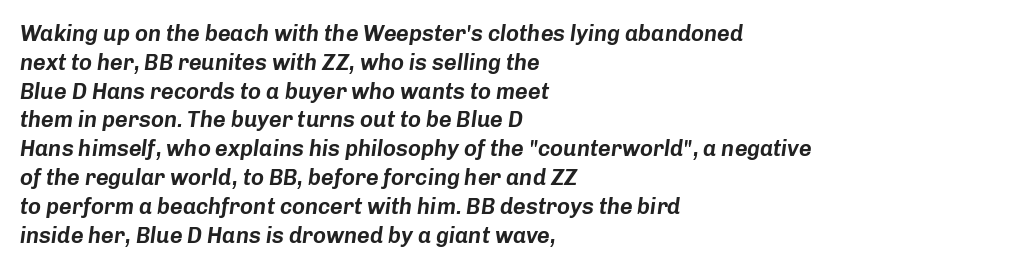
Horizontal alignment here is leftward, the default for most running prose. The baseline area is clear. Short note: letters normally spaced. Normally led — the rows are evenly, conventionally spaced. Is the type slanted? Yes — the strokes lean at a clear angle.
